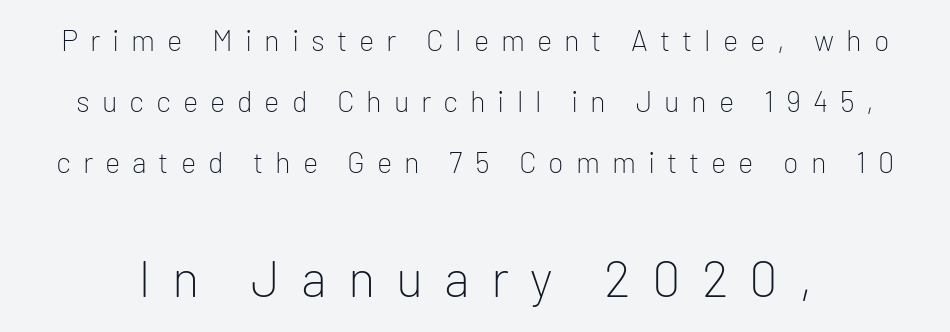
The axis of the letterforms is exactly vertical. Display-style spreading of the glyphs; the letterfit is very open. A typesetter would call this proportional, since set widths differ per character. The glyphs are unaccompanied by any horizontal stroke below them. Note: no serifs on the glyphs.
